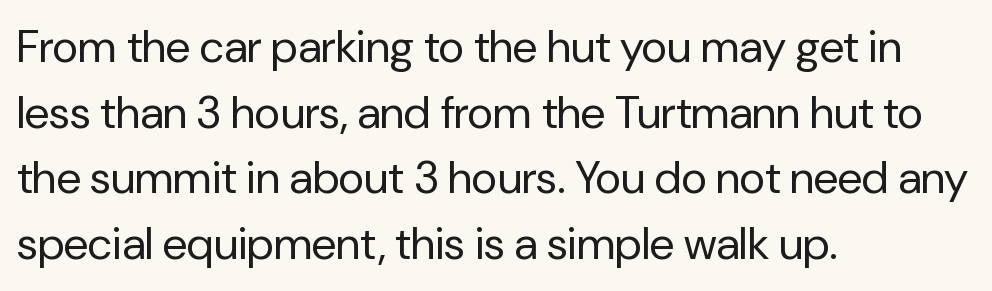
Q: Is the text bold? A: No.
Q: Is the text italic (slanted)? A: No, it is upright.
Q: Is the typeface a serif or a sans-serif typeface? A: Sans-serif.
Q: Is the text underlined? A: No.
Q: How is the paragraph aligned? A: Left-aligned.
Q: Is the spacing between letters normal or unusually wide? A: Normal.
Q: Is the spacing between lines tight, normal or loose? A: Normal.
Q: Width (condensed, normal, or wide)? A: Normal.
Q: Stroke contrast? A: Low.
Q: x-height? A: Medium.
Q: Monospaced? A: No.
